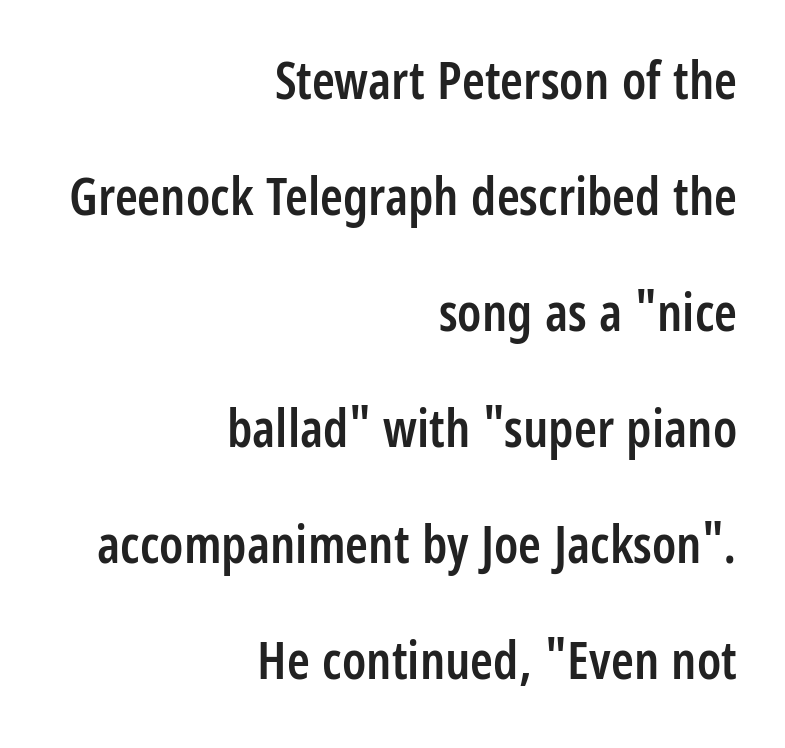
{"serif": "no", "italic": "no", "bold": "semi", "weight": "semibold", "width": "condensed", "stroke_contrast": "low", "x_height": "large", "monospaced": "no", "underline": "no", "align": "right", "line_spacing": "loose", "line_spacing_ratio": 2.23, "letter_spacing": "normal", "letter_spacing_em": 0.0, "glyph_px": 52}
